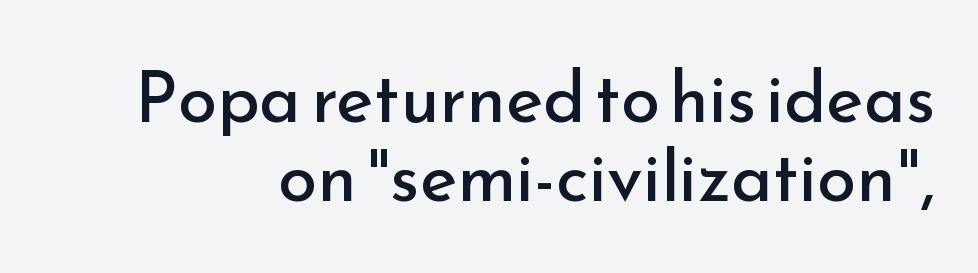
Q: Is the text bold? A: No.
Q: Is the text italic (slanted)? A: No, it is upright.
Q: Is the typeface a serif or a sans-serif typeface? A: Sans-serif.
Q: Is the text underlined? A: No.
Q: How is the paragraph aligned? A: Right-aligned.
Q: Is the spacing between letters normal or unusually wide? A: Normal.
Q: Is the spacing between lines tight, normal or loose? A: Tight.
Q: Width (condensed, normal, or wide)? A: Normal.
Q: Stroke contrast? A: Low.
Q: x-height? A: Small.
Q: Monospaced? A: No.
